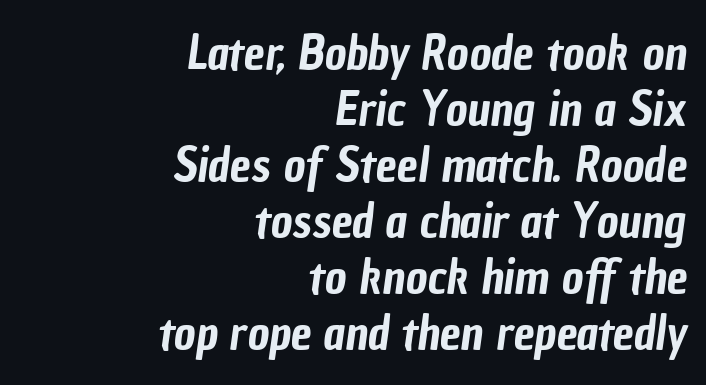
The image shows 47 px condensed sans-serif type; set right-aligned, line spacing 1.19x, normal letter spacing, not underlined; low stroke contrast and a medium x-height.
